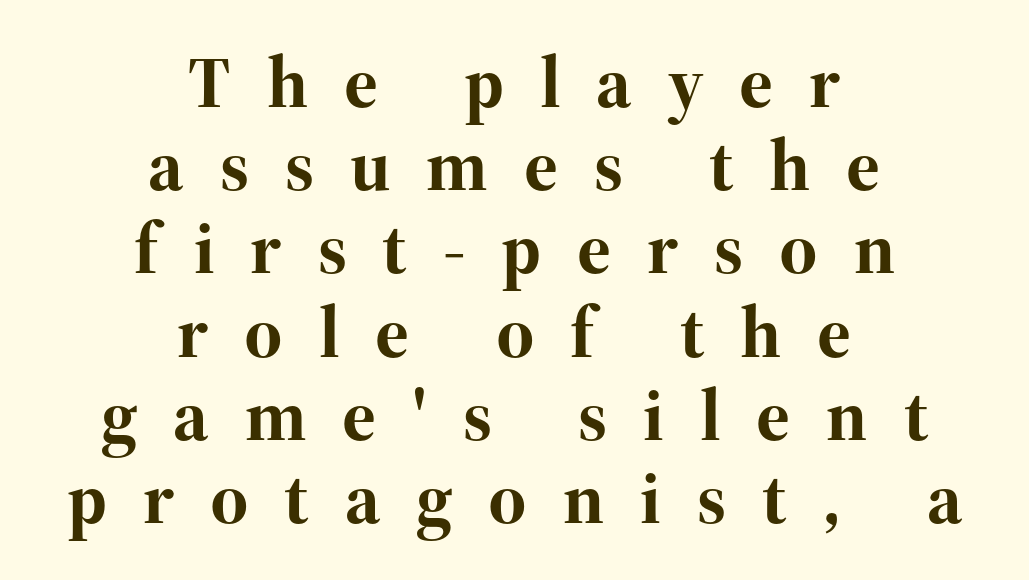
Q: Is the text bold? A: Yes.
Q: Is the text italic (slanted)? A: No, it is upright.
Q: Is the typeface a serif or a sans-serif typeface? A: Serif.
Q: Is the text underlined? A: No.
Q: How is the paragraph aligned? A: Centered.
Q: Is the spacing between letters normal or unusually wide? A: Unusually wide.
Q: Is the spacing between lines tight, normal or loose? A: Tight.
Q: Width (condensed, normal, or wide)? A: Normal.
Q: Stroke contrast? A: High.
Q: x-height? A: Medium.
Q: Monospaced? A: No.
